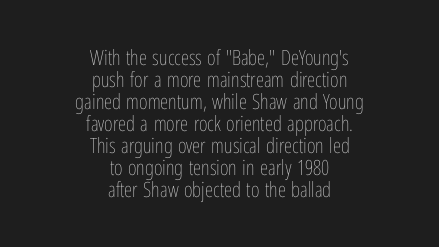
The image shows 21 px text type, upright; set centered, tight line spacing (1.05x), normal letter spacing, not underlined.
